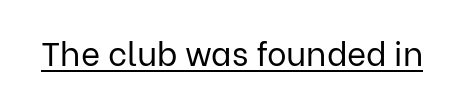
The image shows 33 px regular-weight sans-serif type, upright; set normal letter spacing, underlined; low stroke contrast and a medium x-height.
